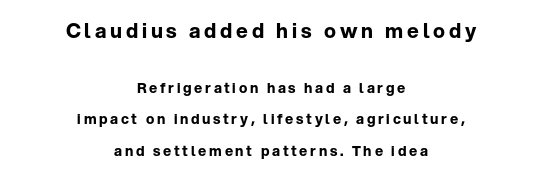
The image shows 20 px bold type, upright; set centered, loose line spacing (2.24x), not underlined; the first (top) block is 1.43x larger.
